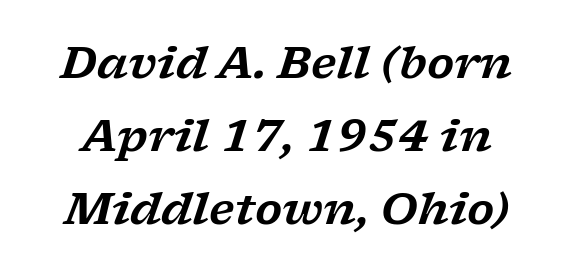
{"serif": "yes", "italic": "yes", "lean": "right", "slant_degrees": 17, "width": "wide", "stroke_contrast": "low", "x_height": "medium", "monospaced": "no", "underline": "no", "line_spacing": "normal", "line_spacing_ratio": 1.66, "letter_spacing": "normal", "letter_spacing_em": 0.0, "glyph_px": 44}
